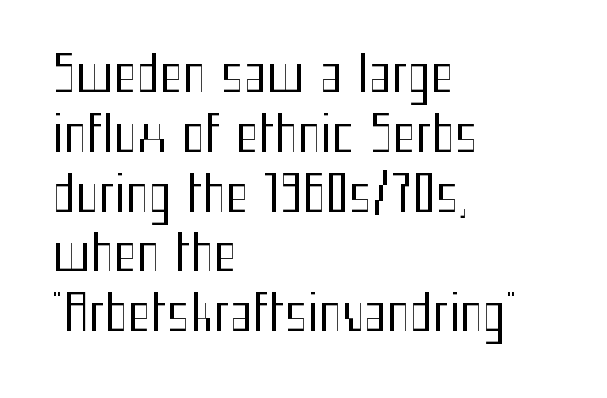
The image shows 49 px regular-weight, condensed sans-serif type, upright; set left-aligned, line spacing 1.22x, normal letter spacing, not underlined; medium stroke contrast and a medium x-height.
